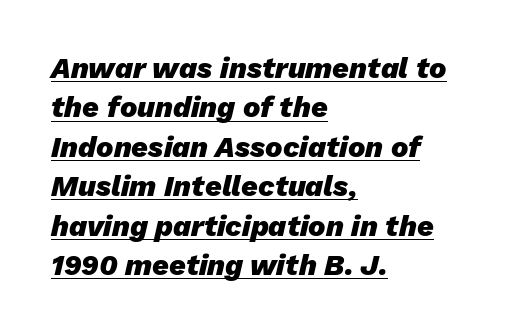
The image shows 29 px heavy type, italic (leaning right); set left-aligned, normal line spacing (1.36x), normal letter spacing, underlined; low stroke contrast and a medium x-height.
